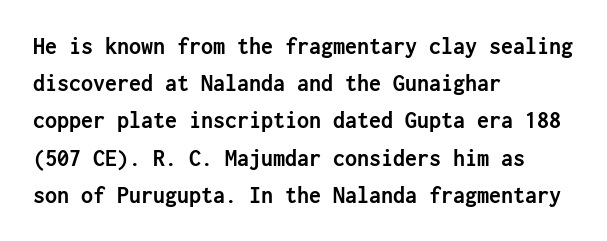
The passage shown has conventional tracking throughout. Underline: absent. The lines in this sample share a left origin and differ only in where they stop. These lines carry a lot of weight — the face is fully bold. Leading: standard. Characters remain perfectly vertical along every line.
